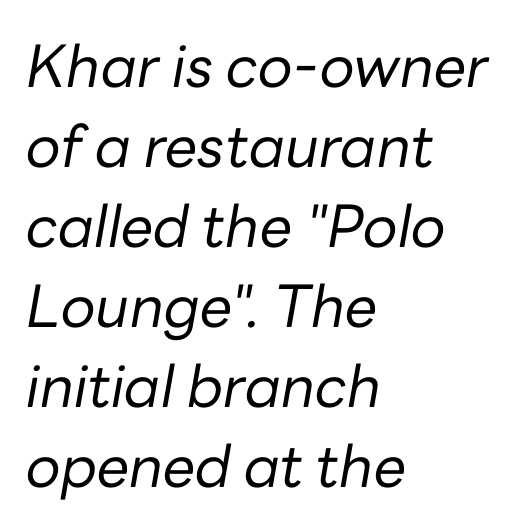
{"italic": "yes", "lean": "right", "slant_degrees": 10, "bold": "no", "weight": "regular", "width": "normal", "stroke_contrast": "low", "x_height": "medium", "monospaced": "no", "underline": "no", "align": "left", "line_spacing": "normal", "line_spacing_ratio": 1.38, "letter_spacing": "normal", "letter_spacing_em": 0.0, "glyph_px": 58}
